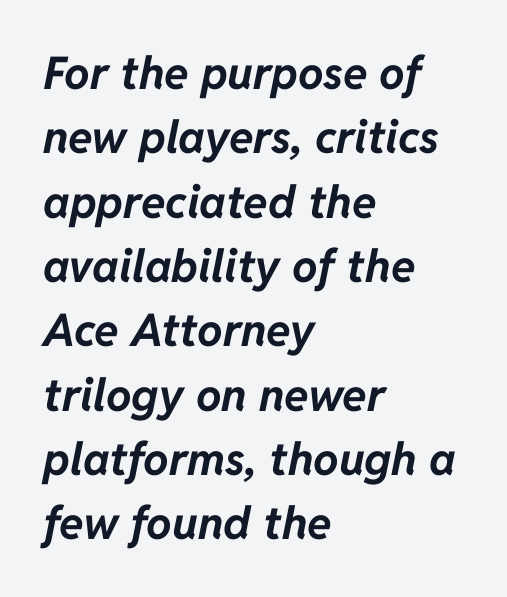
The image shows 45 px bold type, italic (leaning right); set left-aligned, normal line spacing (1.43x), normal letter spacing, not underlined; low stroke contrast and a medium x-height.
